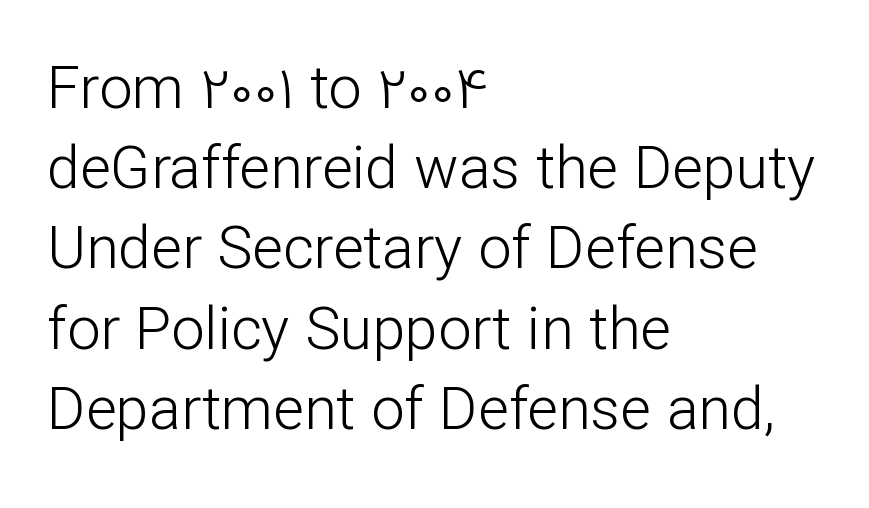
{"serif": "no", "italic": "no", "bold": "no", "weight": "light", "width": "normal", "stroke_contrast": "low", "x_height": "medium", "monospaced": "no", "underline": "no", "align": "left", "line_spacing": "normal", "line_spacing_ratio": 1.36, "letter_spacing": "normal", "letter_spacing_em": 0.0, "glyph_px": 59}
